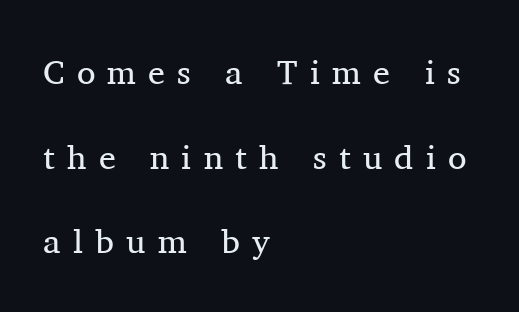
The image shows 34 px regular-weight serif type, upright; set left-aligned, loose line spacing (2.49x), unusually wide letter spacing (+0.36 em), not underlined; medium stroke contrast and a medium x-height.
